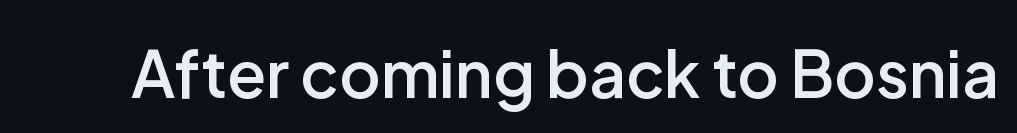
The image shows 64 px semibold sans-serif type, upright; set normal letter spacing, not underlined; low stroke contrast and a medium x-height.
